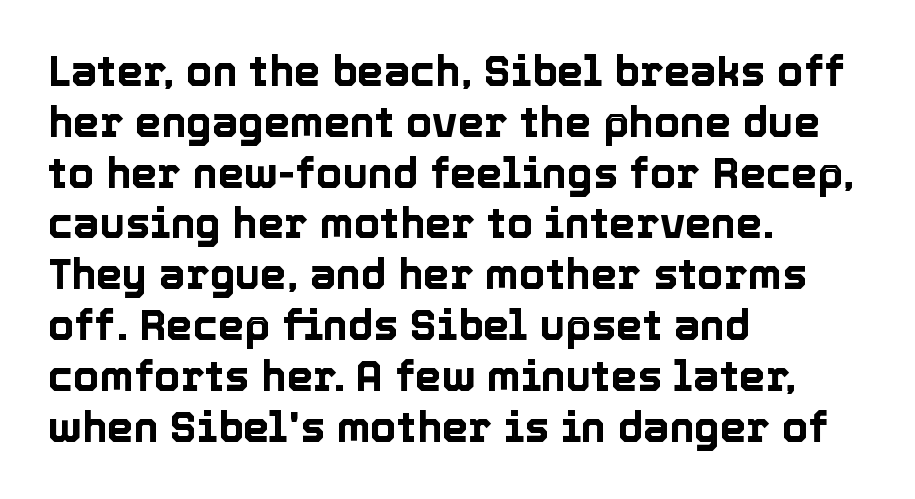
Descender tails drop into unmarked territory. When letters stand straight like this, we call the style roman or upright. Is the block centered? No — it sits flush against the left margin. The face used here is proportionally spaced, like ordinary book or web type. Is the letter spacing exaggerated? No — it looks like the ordinary default.
